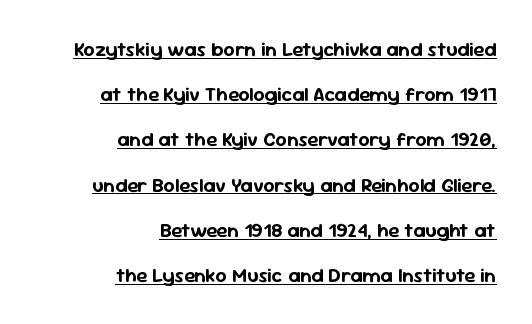
Q: Is the text italic (slanted)? A: No, it is upright.
Q: Is the text underlined? A: Yes.
Q: How is the paragraph aligned? A: Right-aligned.
Q: Is the spacing between letters normal or unusually wide? A: Normal.
Q: Is the spacing between lines tight, normal or loose? A: Loose.
